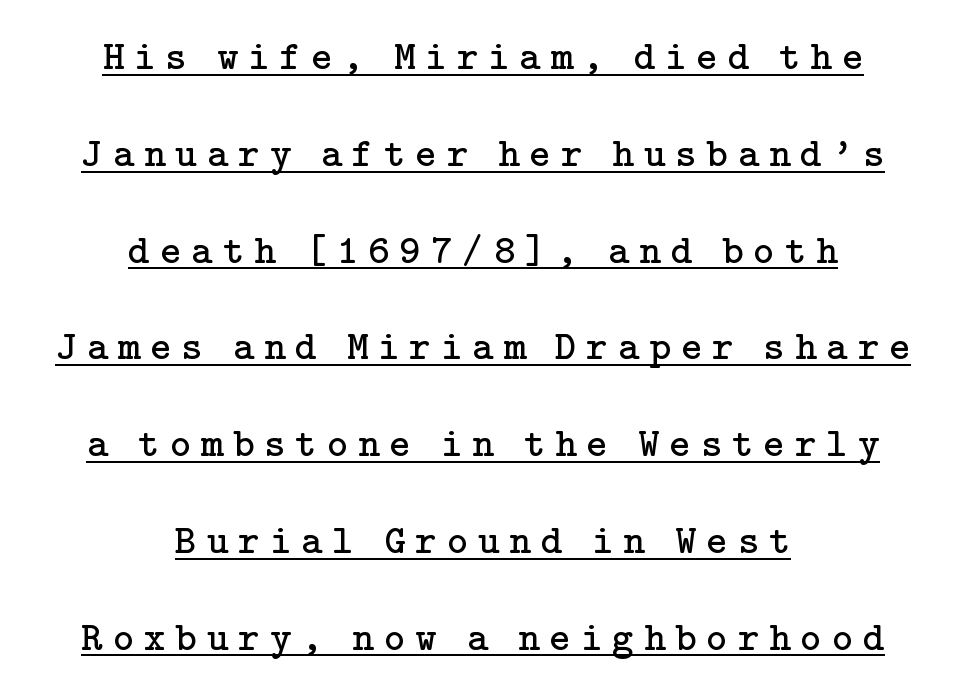
The image shows 41 px regular-weight serif type, upright; set centered, loose line spacing (2.36x), unusually wide letter spacing (+0.24 em), underlined; low stroke contrast and a medium x-height.
